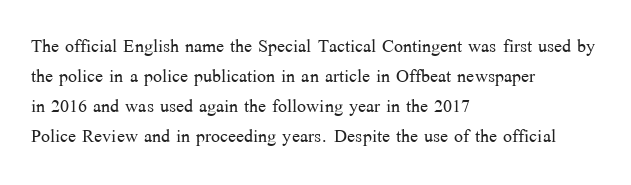
The image shows 24 px text type, upright; set left-aligned, normal line spacing (1.25x), normal letter spacing, not underlined.
